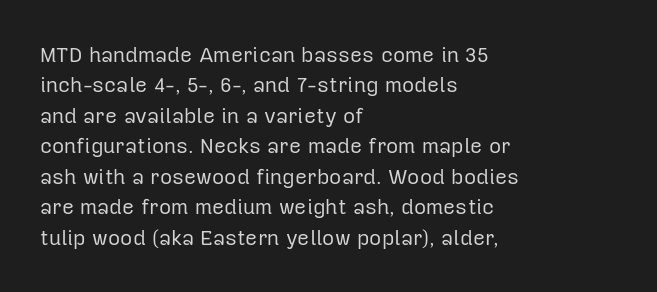
{"italic": "no", "bold": "no", "underline": "no", "align": "left", "line_spacing": "normal", "line_spacing_ratio": 1.45, "letter_spacing": "normal", "letter_spacing_em": 0.0, "glyph_px": 21}
